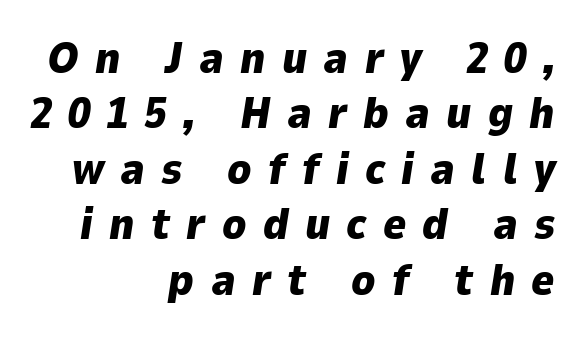
Right-aligned paragraph, ragged on the left. Rule under the text: the space is simply empty. The letterforms stand isolated, each surrounded by extra space. Do the characters align in a grid? No, the font is proportional. What's the leading like? Ordinary, nothing unusual.
